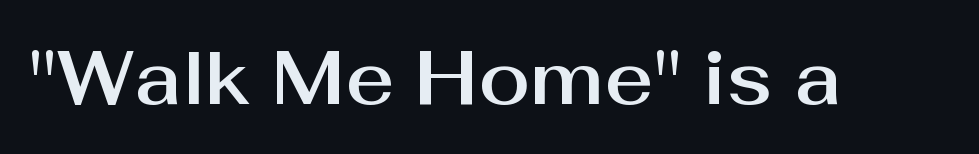
A typesetter would label this face a sans. Words float on clear page, feet unadorned. This sample has the flowing, uneven cadence of proportional lettering. Upright lettering throughout. Each word holds together tightly as a unit, with standard inter-letter gaps.
